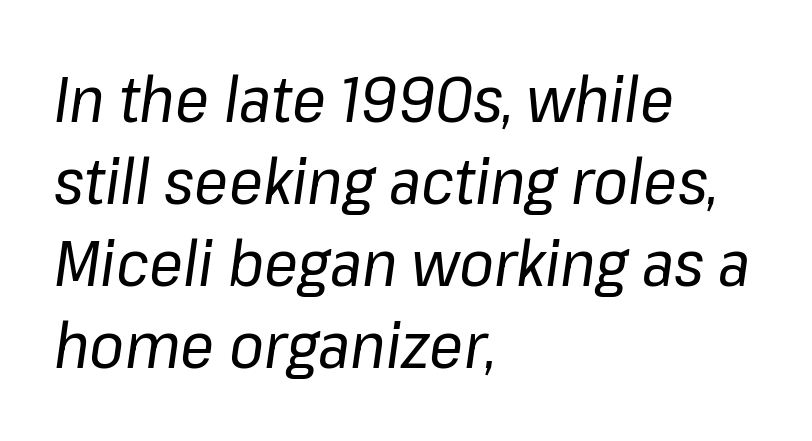
The image shows 63 px regular-weight type, italic (leaning right); set left-aligned, normal line spacing (1.3x), normal letter spacing, not underlined; low stroke contrast and a medium x-height.
